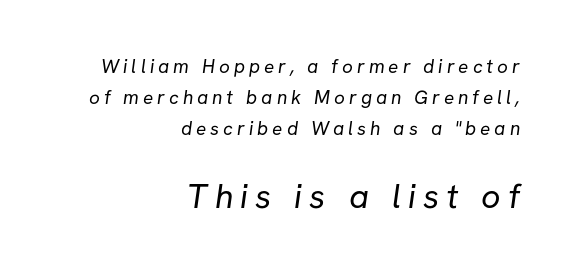
Q: Is the text bold? A: No.
Q: Is the typeface a serif or a sans-serif typeface? A: Sans-serif.
Q: Is the text underlined? A: No.
Q: How is the paragraph aligned? A: Right-aligned.
Q: Is the spacing between letters normal or unusually wide? A: Unusually wide.
Q: Is the spacing between lines tight, normal or loose? A: Normal.
Q: Which block of text is set in a larger size, the first (top) or the second (bottom)? A: The second (bottom) one.
Q: Width (condensed, normal, or wide)? A: Normal.
Q: Stroke contrast? A: Low.
Q: x-height? A: Medium.
Q: Monospaced? A: No.
